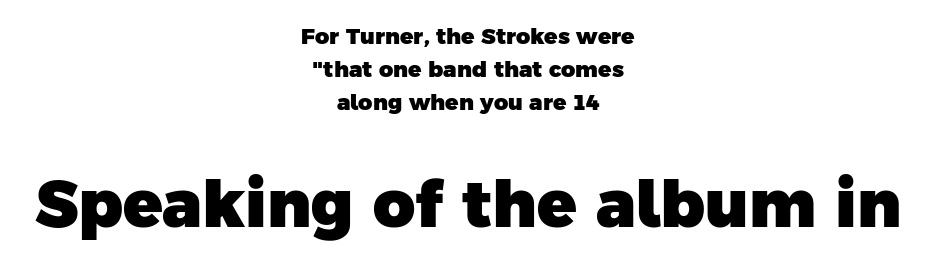
The later block is typeset at a bigger size than the earlier block. The characters look thick and weighty, a clear bold. Regarding leading, the lines here are spaced in the standard way. Is this a sans? Yes — the strokes have no serifs.
